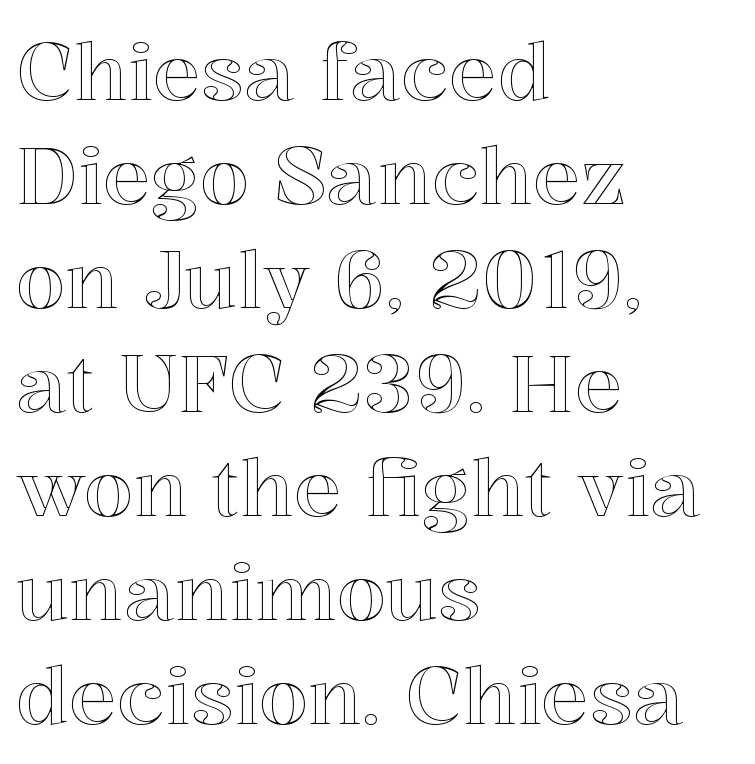
Normally led — the rows are evenly, conventionally spaced. Which margin do the lines hug? The left one — the right edge is uneven. The lettering holds an erect, upright posture throughout. A typesetter would call this proportional, since set widths differ per character.
